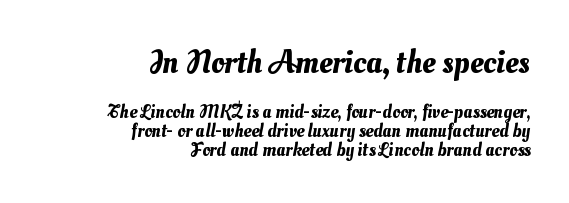
The image shows 33 px text type; set right-aligned, tight line spacing (0.99x), normal letter spacing, not underlined; the first (top) block is 1.74x larger; medium stroke contrast and a small x-height.
